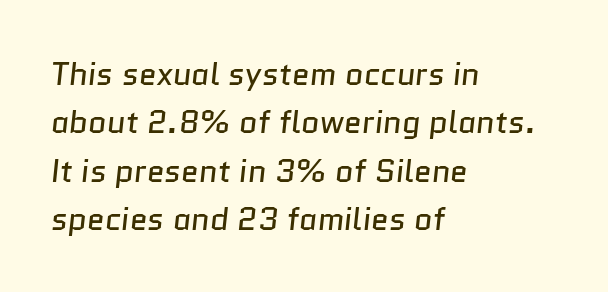
Q: Is the text bold? A: No.
Q: Is the typeface a serif or a sans-serif typeface? A: Sans-serif.
Q: Is the text underlined? A: No.
Q: How is the paragraph aligned? A: Left-aligned.
Q: Is the spacing between letters normal or unusually wide? A: Normal.
Q: Is the spacing between lines tight, normal or loose? A: Normal.
Q: Width (condensed, normal, or wide)? A: Normal.
Q: Stroke contrast? A: Low.
Q: x-height? A: Medium.
Q: Monospaced? A: No.
